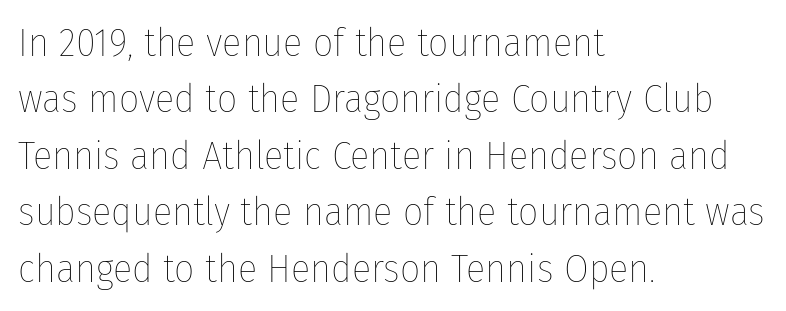
Q: Is the text bold? A: No.
Q: Is the text italic (slanted)? A: No, it is upright.
Q: Is the text underlined? A: No.
Q: How is the paragraph aligned? A: Left-aligned.
Q: Is the spacing between letters normal or unusually wide? A: Normal.
Q: Is the spacing between lines tight, normal or loose? A: Normal.
Q: Width (condensed, normal, or wide)? A: Condensed.
Q: Stroke contrast? A: Low.
Q: x-height? A: Medium.
Q: Monospaced? A: No.
